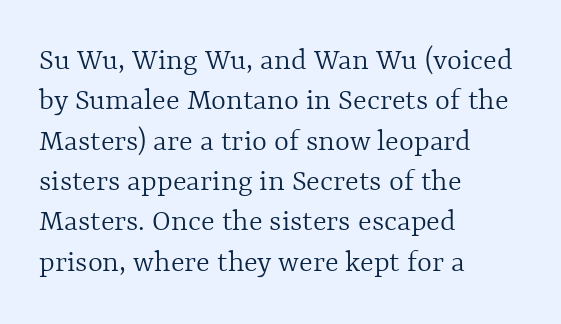
This sample is left-justified, so line endings fall wherever the words run out. No chunkiness to these letters — they're not bold. Evenly set lines give the paragraph a standard silhouette. Each word holds together tightly as a unit, with standard inter-letter gaps. Decoration check: the copy has no underline.
